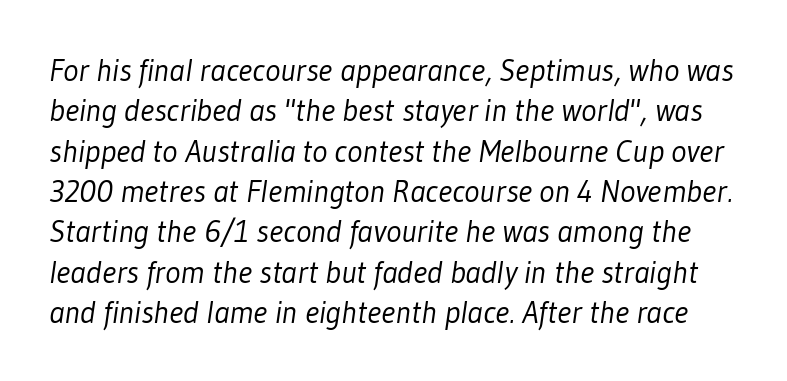
{"serif": "no", "bold": "no", "weight": "light", "width": "condensed", "stroke_contrast": "low", "x_height": "medium", "monospaced": "no", "underline": "no", "line_spacing": "normal", "line_spacing_ratio": 1.26, "letter_spacing": "normal", "letter_spacing_em": 0.0, "glyph_px": 32}
